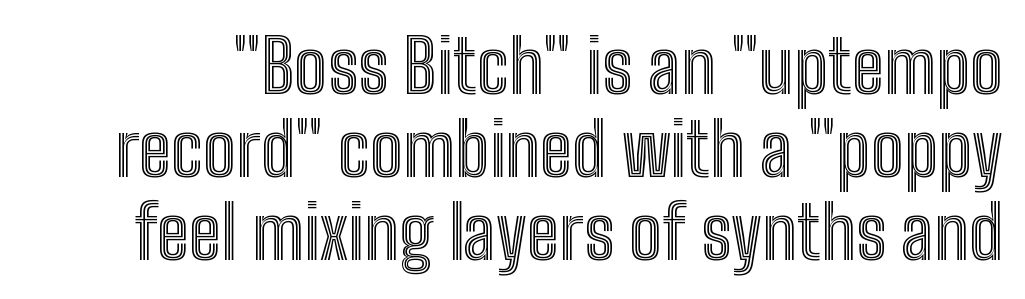
The image shows 73 px condensed type, upright; set tight line spacing (1.14x), normal letter spacing, not underlined; a medium x-height.
